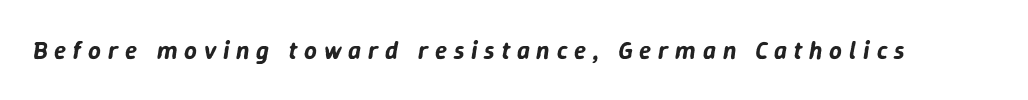
Underlining? Definitely not there. The glyphs look as if they've been sheared to an angle. Observe the wide spacing: letters keep a clear distance from each other.
